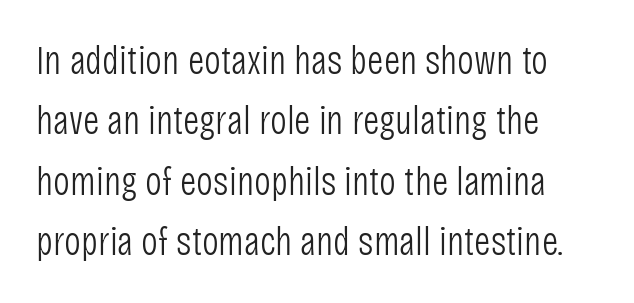
Q: Is the text bold? A: No.
Q: Is the text italic (slanted)? A: No, it is upright.
Q: Is the typeface a serif or a sans-serif typeface? A: Sans-serif.
Q: Is the text underlined? A: No.
Q: How is the paragraph aligned? A: Left-aligned.
Q: Is the spacing between letters normal or unusually wide? A: Normal.
Q: Is the spacing between lines tight, normal or loose? A: Normal.
Q: Width (condensed, normal, or wide)? A: Condensed.
Q: Stroke contrast? A: Low.
Q: x-height? A: Large.
Q: Monospaced? A: No.
